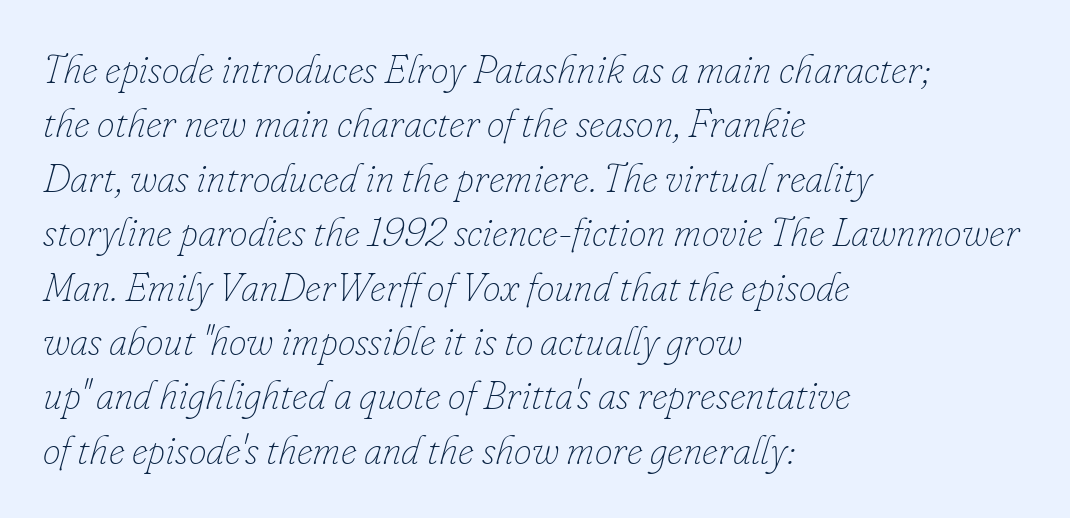
{"italic": "yes", "lean": "right", "slant_degrees": 16, "bold": "no", "weight": "thin", "width": "normal", "stroke_contrast": "low", "x_height": "small", "monospaced": "no", "underline": "no", "align": "left", "line_spacing": "normal", "line_spacing_ratio": 1.36, "letter_spacing": "normal", "letter_spacing_em": 0.0, "glyph_px": 40}
